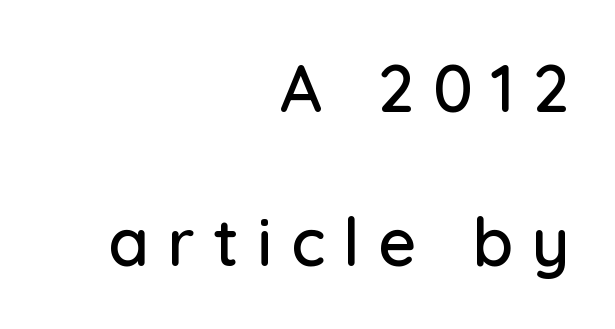
Compared with typical body copy, the letter spacing here is much looser. If you measured baseline to baseline, you'd find a long distance. The type sits square on the baseline with zero lean. Think of a printed novel: that variable character pitch is what you see here. The rendering shows plain stroke endings on the letterforms — a sans-serif design.
